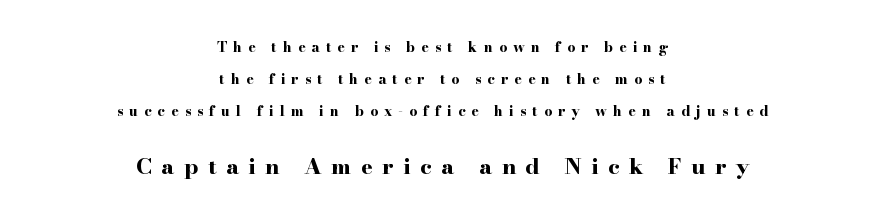
Leading is clearly above the norm, producing a sparse column. Stroke thickness is high; the sample reads as a true bold. A bare baseline throughout the passage. The text block is weighted toward neither margin, spreading evenly from the middle. The tracking reads as deliberately expanded to a designer's eye. Two sizes are in play, and the larger belongs to the second block.
